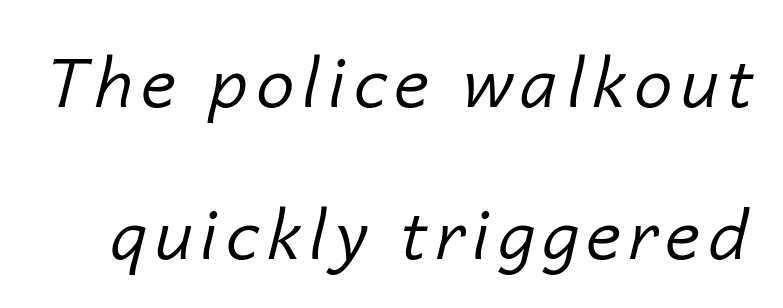
The face used here is proportionally spaced, like ordinary book or web type. The text carries the slant typical of an italic or oblique font. This is not heavy type; no bold has been used. One glance says open: line gaps are wider than usual. Has an underline been added? It has not.
